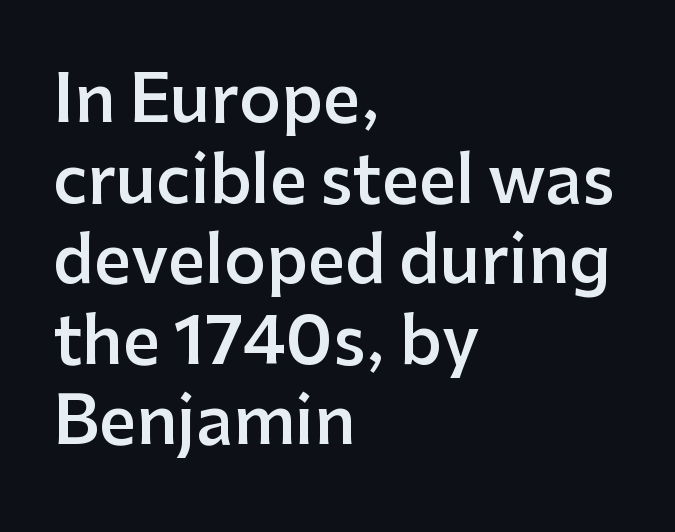
The type is set solid horizontally, with unmodified tracking. This is the in-between weight designers call semibold or demi. Think of a printed novel: that variable character pitch is what you see here. Teacher's note: observe the even left margin — that is flush-left alignment. This is roman type, the default non-slanted kind. Examine the stroke ends and you'll find no serifs.
